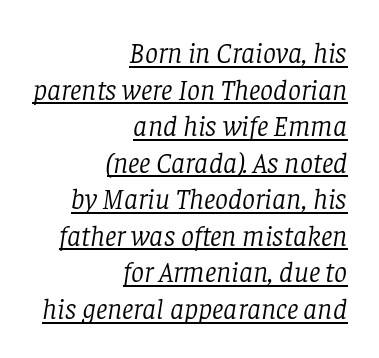
{"serif": "yes", "italic": "yes", "lean": "right", "slant_degrees": 8, "bold": "no", "weight": "light", "width": "normal", "stroke_contrast": "low", "x_height": "large", "monospaced": "no", "underline": "yes", "align": "right", "line_spacing": "normal", "line_spacing_ratio": 1.26, "letter_spacing": "normal", "letter_spacing_em": 0.0, "glyph_px": 29}
